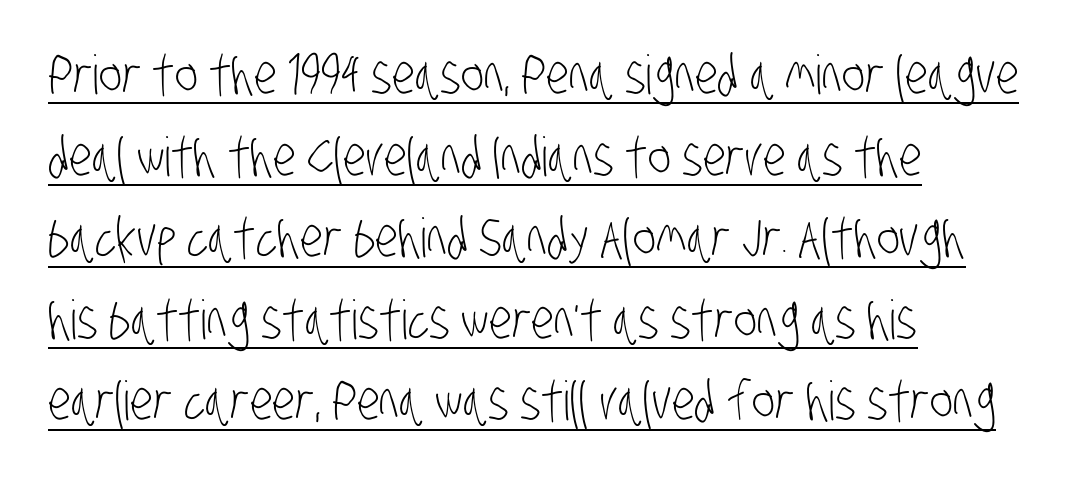
The letters carry no serifs — their stems end cleanly without finishing strokes. The specimen includes a rule beneath the text block's lines. Vertically, the passage feels balanced, rows spaced as you'd expect. The ragged edge is on the right, which tells us the setting is flush left. These lines keep a tight, regular rhythm from letter to letter.
